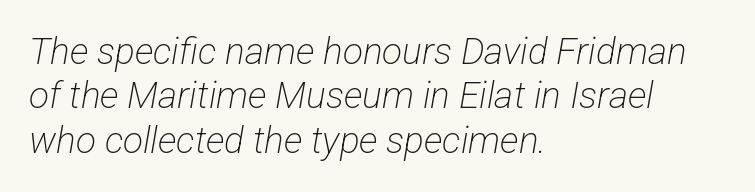
Q: Is the text bold? A: No.
Q: Is the typeface a serif or a sans-serif typeface? A: Sans-serif.
Q: Is the text underlined? A: No.
Q: How is the paragraph aligned? A: Left-aligned.
Q: Is the spacing between letters normal or unusually wide? A: Normal.
Q: Width (condensed, normal, or wide)? A: Condensed.
Q: Stroke contrast? A: Low.
Q: x-height? A: Medium.
Q: Monospaced? A: No.
